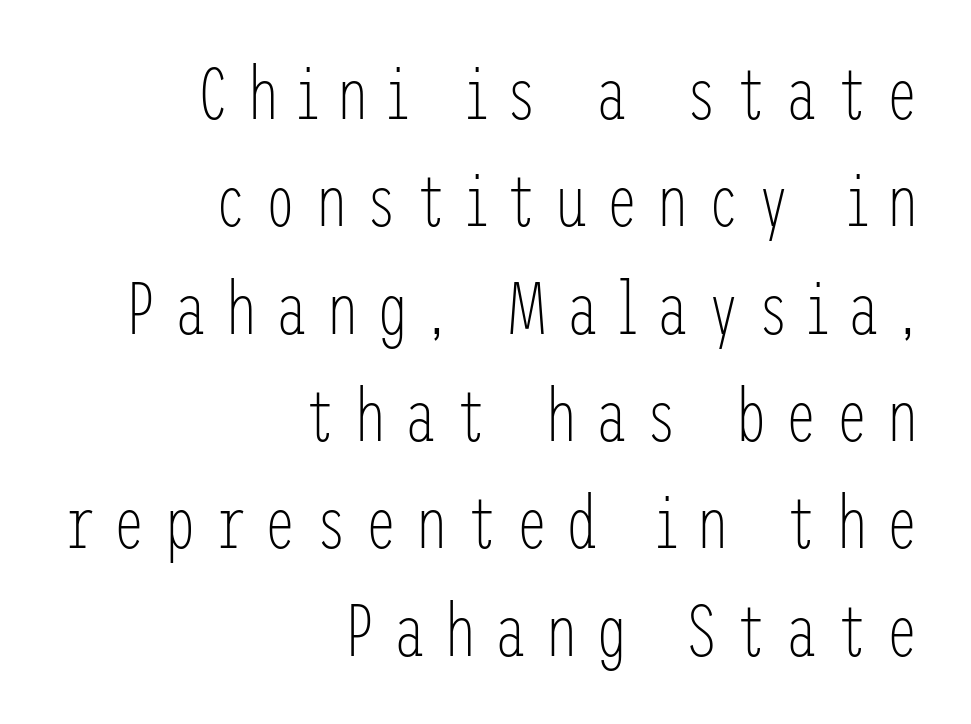
Q: Is the text bold? A: No.
Q: Is the text italic (slanted)? A: No, it is upright.
Q: Is the typeface a serif or a sans-serif typeface? A: Sans-serif.
Q: Is the text underlined? A: No.
Q: How is the paragraph aligned? A: Right-aligned.
Q: Is the spacing between letters normal or unusually wide? A: Unusually wide.
Q: Is the spacing between lines tight, normal or loose? A: Normal.
Q: Width (condensed, normal, or wide)? A: Condensed.
Q: Stroke contrast? A: Low.
Q: x-height? A: Medium.
